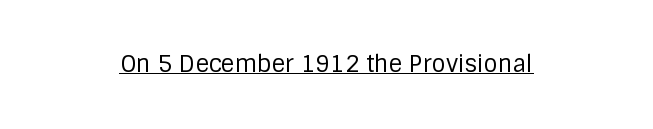
{"italic": "no", "bold": "no", "underline": "yes", "align": "center", "letter_spacing": "normal", "letter_spacing_em": 0.0, "glyph_px": 23}
